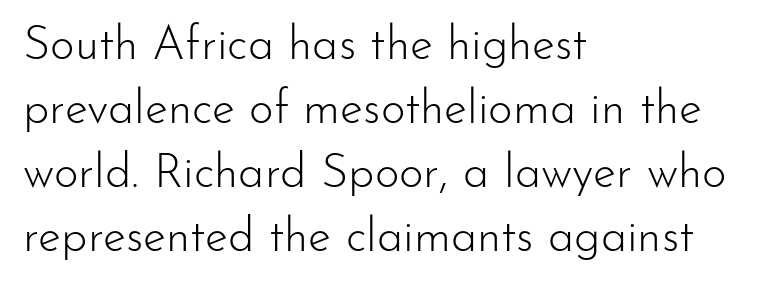
{"serif": "no", "italic": "no", "bold": "no", "weight": "light", "width": "normal", "stroke_contrast": "low", "x_height": "small", "monospaced": "no", "underline": "no", "align": "left", "line_spacing": "normal", "line_spacing_ratio": 1.36, "letter_spacing": "normal", "letter_spacing_em": 0.0, "glyph_px": 47}
